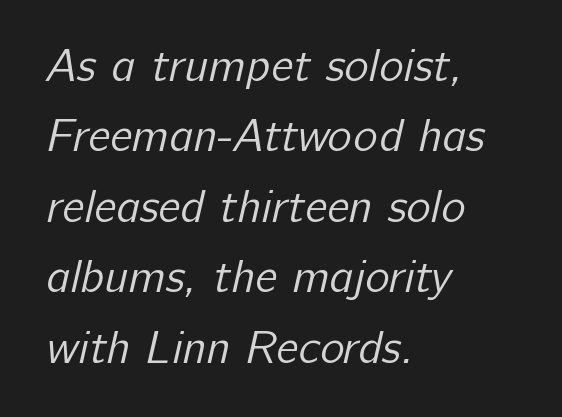
Q: Is the text bold? A: No.
Q: Is the typeface a serif or a sans-serif typeface? A: Sans-serif.
Q: Is the text underlined? A: No.
Q: How is the paragraph aligned? A: Left-aligned.
Q: Is the spacing between letters normal or unusually wide? A: Normal.
Q: Is the spacing between lines tight, normal or loose? A: Normal.
Q: Width (condensed, normal, or wide)? A: Normal.
Q: Stroke contrast? A: Low.
Q: x-height? A: Medium.
Q: Monospaced? A: No.
